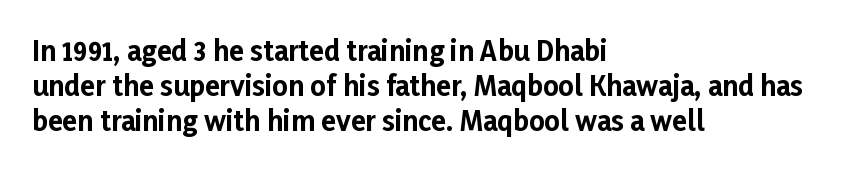
Q: Is the text bold? A: Yes.
Q: Is the text italic (slanted)? A: No, it is upright.
Q: Is the text underlined? A: No.
Q: How is the paragraph aligned? A: Left-aligned.
Q: Is the spacing between letters normal or unusually wide? A: Normal.
Q: Is the spacing between lines tight, normal or loose? A: Normal.
